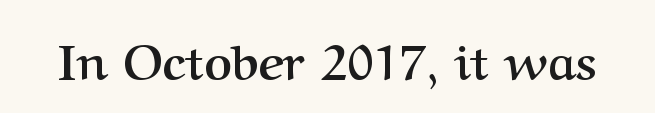
The image shows 48 px semibold serif type, upright; set normal letter spacing, not underlined; medium stroke contrast and a medium x-height.
